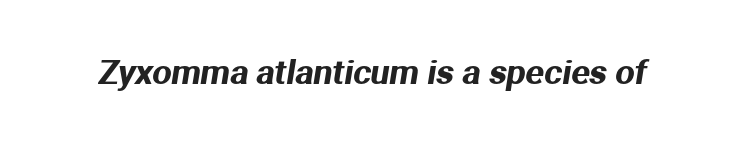
Q: Is the typeface a serif or a sans-serif typeface? A: Sans-serif.
Q: Is the text underlined? A: No.
Q: Is the spacing between letters normal or unusually wide? A: Normal.
Q: Width (condensed, normal, or wide)? A: Normal.
Q: Stroke contrast? A: Medium.
Q: x-height? A: Medium.
Q: Monospaced? A: No.
